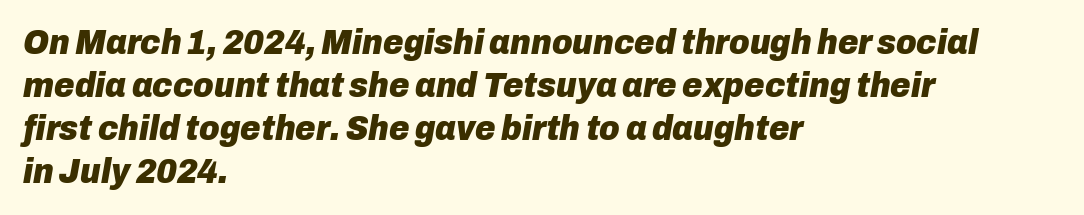
The lettering tilts uniformly, giving the passage an italic look. This sample has the flowing, uneven cadence of proportional lettering. Check under the words: just untouched page. Horizontal alignment here is leftward, the default for most running prose. Typographic density is high because the face is bold. The letterforms sit shoulder to shoulder at normal distance.
